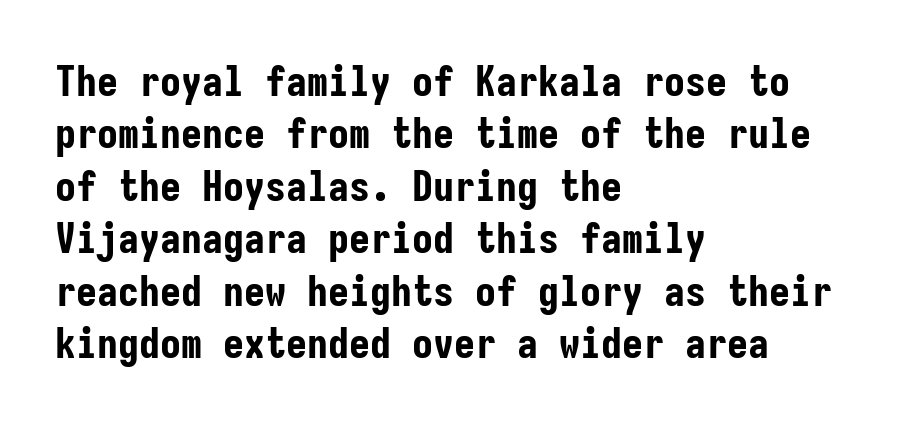
{"serif": "no", "italic": "no", "bold": "yes", "weight": "bold", "width": "condensed", "stroke_contrast": "low", "x_height": "medium", "monospaced": "yes", "underline": "no", "align": "left", "line_spacing": "normal", "line_spacing_ratio": 1.25, "letter_spacing": "normal", "letter_spacing_em": 0.0, "glyph_px": 42}
